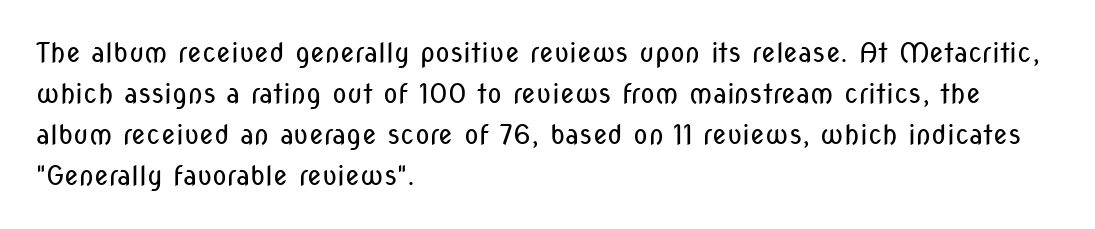
Q: Is the text bold? A: No.
Q: Is the text italic (slanted)? A: No, it is upright.
Q: Is the text underlined? A: No.
Q: How is the paragraph aligned? A: Left-aligned.
Q: Is the spacing between letters normal or unusually wide? A: Normal.
Q: Is the spacing between lines tight, normal or loose? A: Normal.
